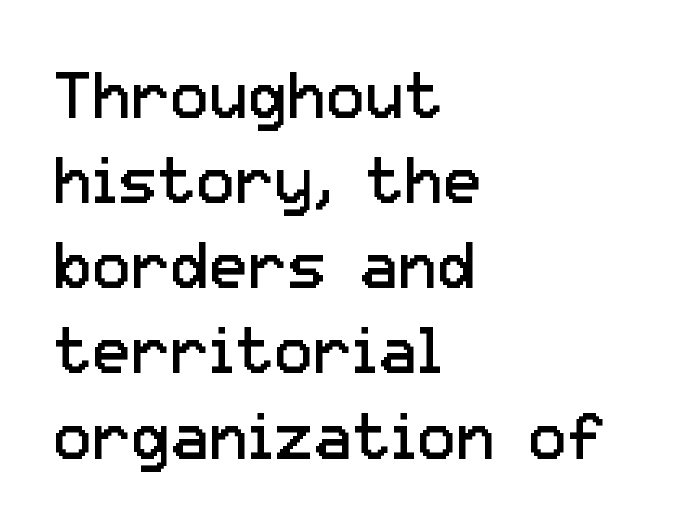
This is roman type, the default non-slanted kind. Just letters on the line, the space beneath them empty. Note: no serifs on the glyphs. Rows of type keep a routine distance in the vertical direction.
